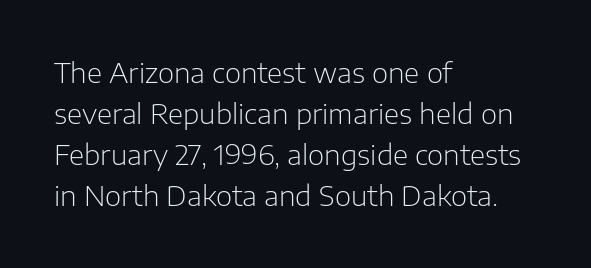
Q: Is the text bold? A: No.
Q: Is the text italic (slanted)? A: No, it is upright.
Q: Is the typeface a serif or a sans-serif typeface? A: Sans-serif.
Q: Is the text underlined? A: No.
Q: How is the paragraph aligned? A: Left-aligned.
Q: Is the spacing between letters normal or unusually wide? A: Normal.
Q: Is the spacing between lines tight, normal or loose? A: Normal.
Q: Width (condensed, normal, or wide)? A: Normal.
Q: Stroke contrast? A: Low.
Q: x-height? A: Medium.
Q: Monospaced? A: No.
